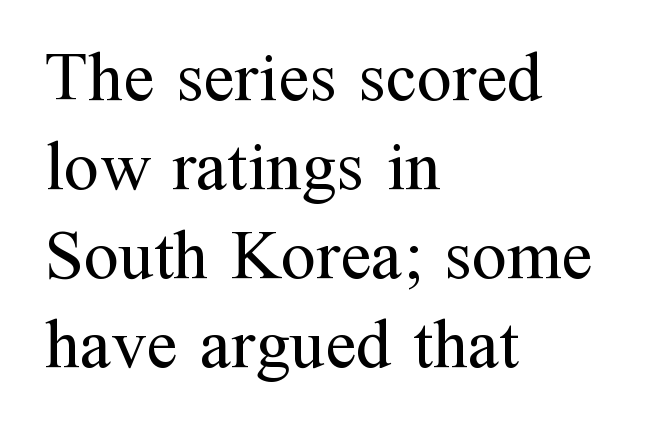
The image shows 70 px regular-weight serif type, upright; set left-aligned, normal line spacing (1.27x), normal letter spacing, not underlined; medium stroke contrast and a medium x-height.
